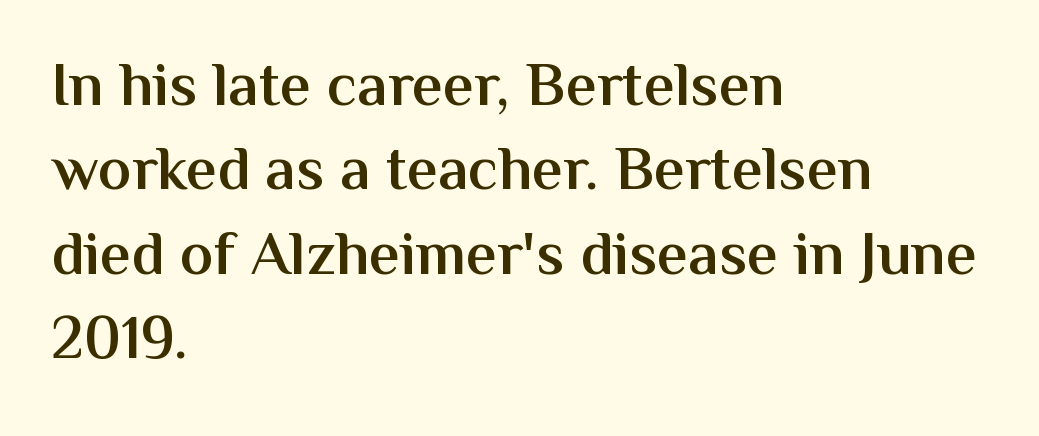
The image shows 62 px semibold sans-serif type, upright; set left-aligned, normal line spacing (1.36x), normal letter spacing, not underlined; medium stroke contrast and a medium x-height.
